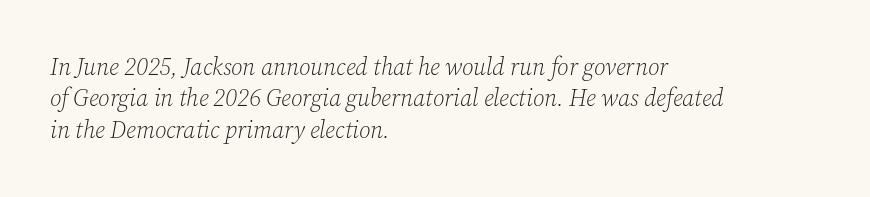
{"italic": "yes", "lean": "right", "slant_degrees": 12, "bold": "no", "underline": "no", "align": "left", "line_spacing": "normal", "line_spacing_ratio": 1.31, "letter_spacing": "normal", "letter_spacing_em": 0.0, "glyph_px": 24}
